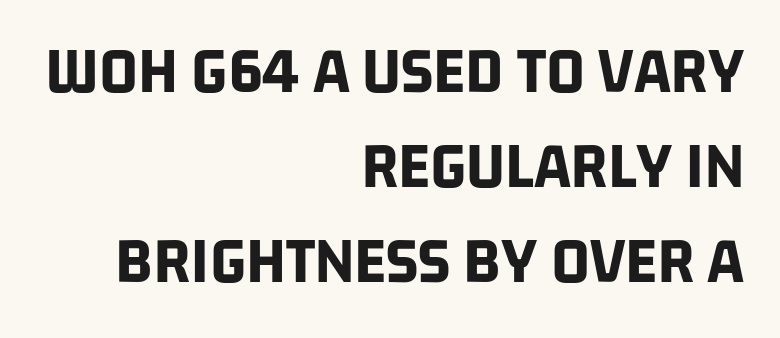
Each letter keeps its own natural width here, so spacing adapts to shape. Each line ends at the same right margin while the left side varies. The rows are spaced the way most documents space them. Are there feet on the stems? There aren't — it's a sans. Default kerning and tracking; the words read as compact shapes.
